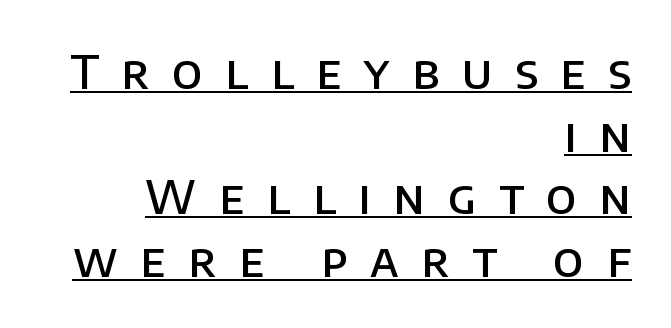
Q: Is the text bold? A: Semi-bold.
Q: Is the text italic (slanted)? A: No, it is upright.
Q: Is the typeface a serif or a sans-serif typeface? A: Sans-serif.
Q: Is the text underlined? A: Yes.
Q: How is the paragraph aligned? A: Right-aligned.
Q: Is the spacing between letters normal or unusually wide? A: Unusually wide.
Q: Is the spacing between lines tight, normal or loose? A: Normal.
Q: Width (condensed, normal, or wide)? A: Normal.
Q: Stroke contrast? A: Low.
Q: x-height? A: Large.
Q: Monospaced? A: No.
